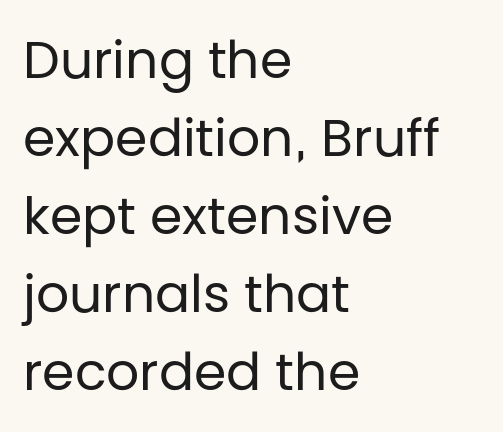
Q: Is the text bold? A: No.
Q: Is the text italic (slanted)? A: No, it is upright.
Q: Is the typeface a serif or a sans-serif typeface? A: Sans-serif.
Q: Is the text underlined? A: No.
Q: How is the paragraph aligned? A: Left-aligned.
Q: Is the spacing between letters normal or unusually wide? A: Normal.
Q: Is the spacing between lines tight, normal or loose? A: Normal.
Q: Width (condensed, normal, or wide)? A: Normal.
Q: Stroke contrast? A: Low.
Q: x-height? A: Large.
Q: Monospaced? A: No.
